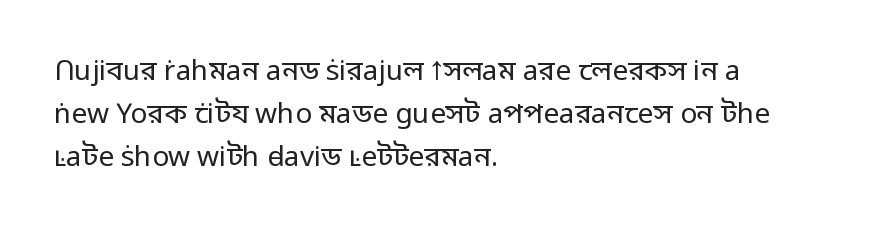
Q: Is the text bold? A: No.
Q: Is the text italic (slanted)? A: No, it is upright.
Q: Is the typeface a serif or a sans-serif typeface? A: Sans-serif.
Q: Is the text underlined? A: No.
Q: How is the paragraph aligned? A: Left-aligned.
Q: Is the spacing between letters normal or unusually wide? A: Normal.
Q: Is the spacing between lines tight, normal or loose? A: Normal.
Q: Width (condensed, normal, or wide)? A: Normal.
Q: Stroke contrast? A: Low.
Q: x-height? A: Medium.
Q: Monospaced? A: No.
